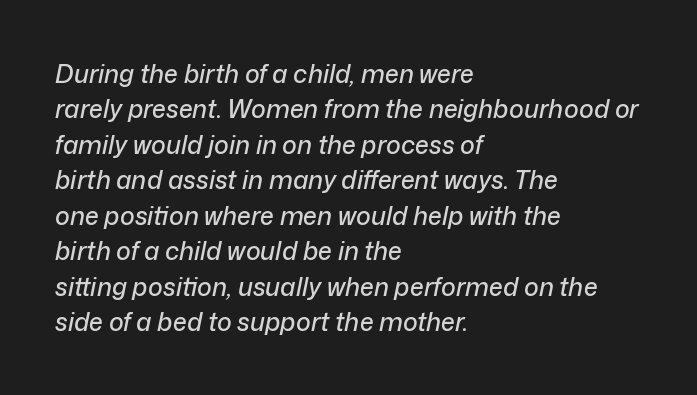
Interline gaps are of average width in this sample. Glyph-to-glyph distance matches everyday printed text. The passage is arranged the way most books set body copy — flush left. The zone under the glyphs is completely vacant.
